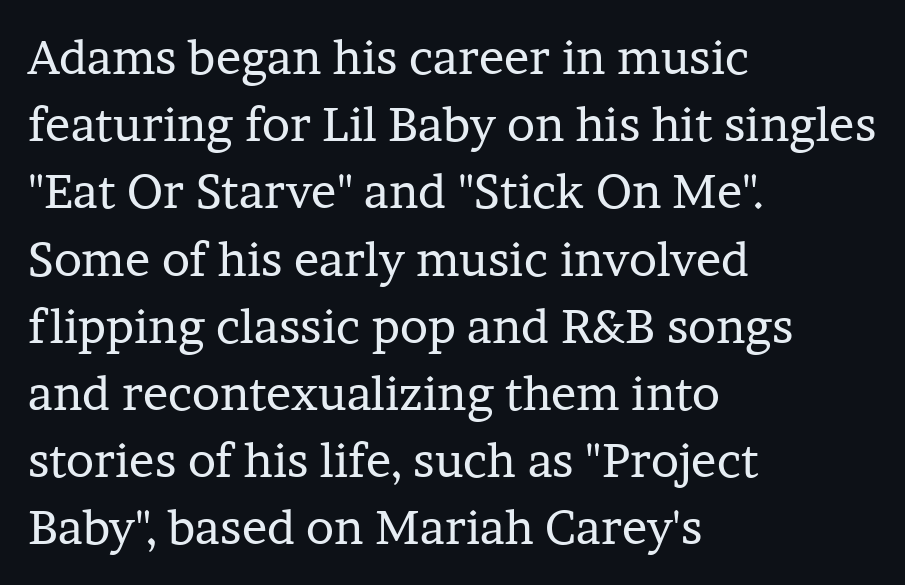
Whoever set this chose a conventional vertical rhythm. Posture: upright roman. Observe the serifs anchoring each vertical stroke in this sample. Varying glyph widths throughout — classic text-font behaviour. The ragged edge is on the right, which tells us the setting is flush left.
